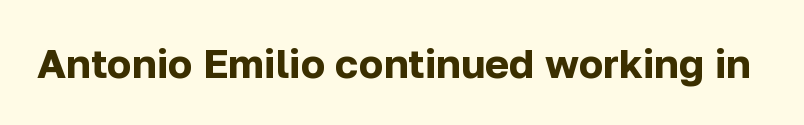
{"serif": "no", "italic": "no", "bold": "yes", "weight": "bold", "width": "normal", "stroke_contrast": "low", "x_height": "medium", "monospaced": "no", "underline": "no", "letter_spacing": "normal", "letter_spacing_em": 0.0, "glyph_px": 41}
